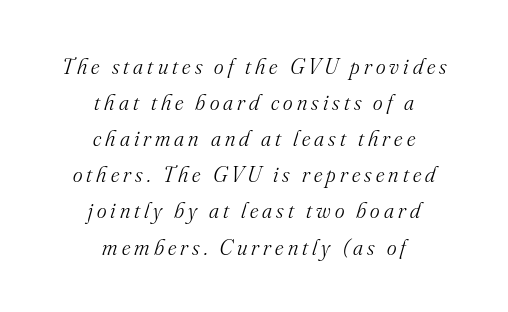
Teacher's note: observe the equal gaps on both sides — that is centered alignment. Beneath every word, the page is bare. Rows of type keep a routine distance in the vertical direction. Is the type heavy? It reads as light-to-regular instead. Slanted lettering throughout.
